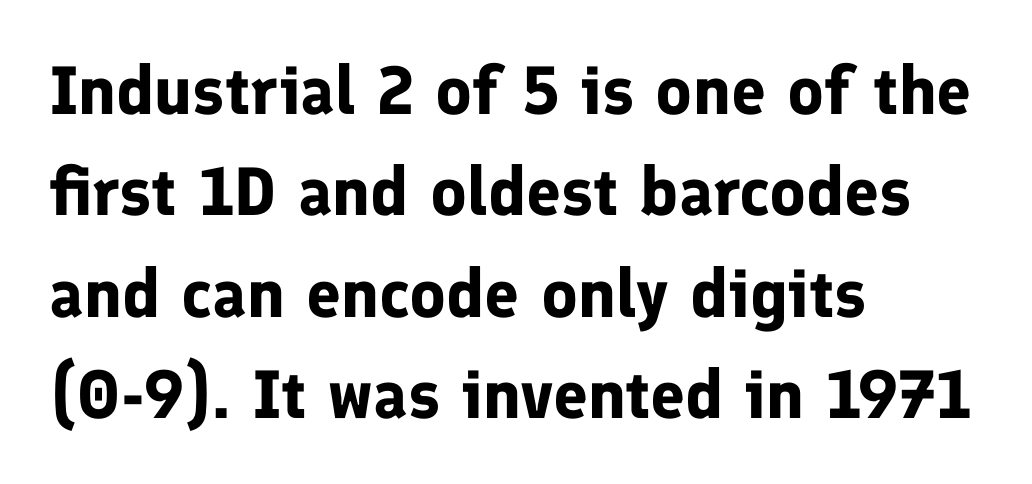
Q: Is the text bold? A: Yes.
Q: Is the text italic (slanted)? A: No, it is upright.
Q: Is the typeface a serif or a sans-serif typeface? A: Sans-serif.
Q: Is the text underlined? A: No.
Q: How is the paragraph aligned? A: Left-aligned.
Q: Is the spacing between letters normal or unusually wide? A: Normal.
Q: Is the spacing between lines tight, normal or loose? A: Normal.
Q: Width (condensed, normal, or wide)? A: Normal.
Q: Stroke contrast? A: Low.
Q: x-height? A: Medium.
Q: Monospaced? A: No.
